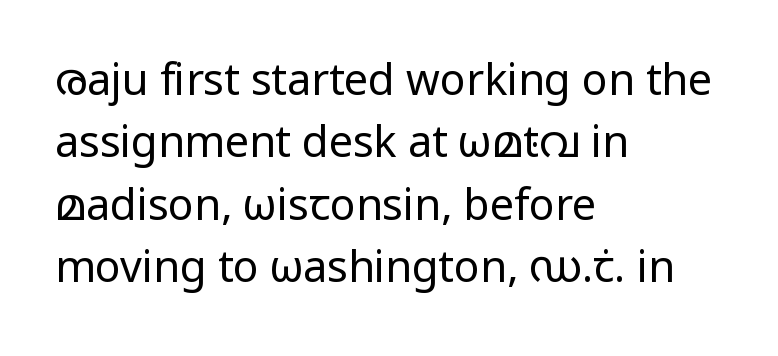
{"serif": "no", "italic": "no", "bold": "no", "weight": "regular", "width": "normal", "stroke_contrast": "low", "x_height": "medium", "monospaced": "no", "underline": "no", "align": "left", "line_spacing": "normal", "line_spacing_ratio": 1.45, "letter_spacing": "normal", "letter_spacing_em": 0.0, "glyph_px": 43}
